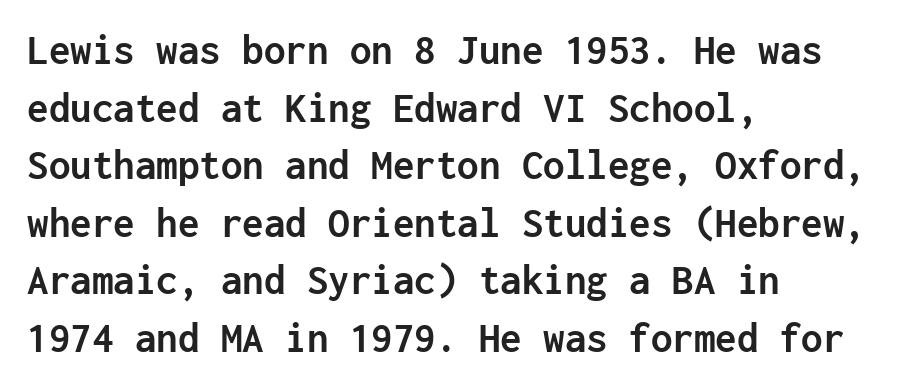
{"serif": "no", "italic": "no", "bold": "yes", "weight": "semibold", "width": "normal", "stroke_contrast": "low", "x_height": "medium", "monospaced": "yes", "underline": "no", "align": "left", "line_spacing": "normal", "line_spacing_ratio": 1.34, "letter_spacing": "normal", "letter_spacing_em": 0.0, "glyph_px": 43}
